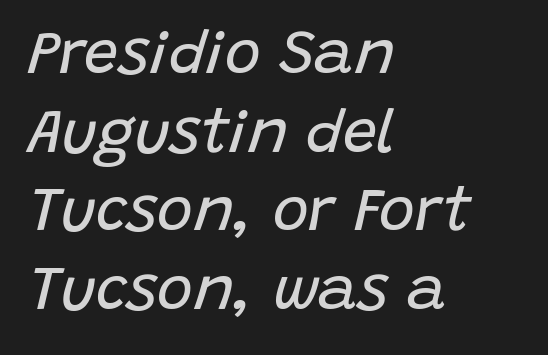
This rendering leaves character spacing at its baseline value. A classic flush-left, rag-right setting is used for this passage. Here the designer chose a conventional face with non-uniform glyph widths. The space beneath each line is pristine and unruled. The font sits on the lighter half of the weight spectrum, regular included.
